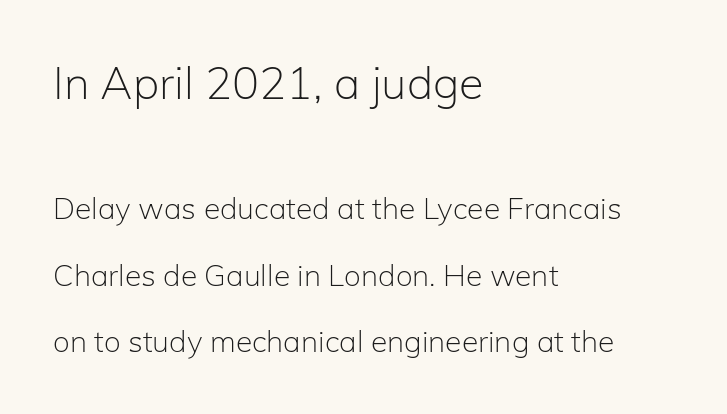
The compositor pushed each line to the left boundary. Short note: letters normally spaced. Here the first block reads like a headline and the second like body copy. Is there much room between lines? Yes — plenty of vertical air separates them.
